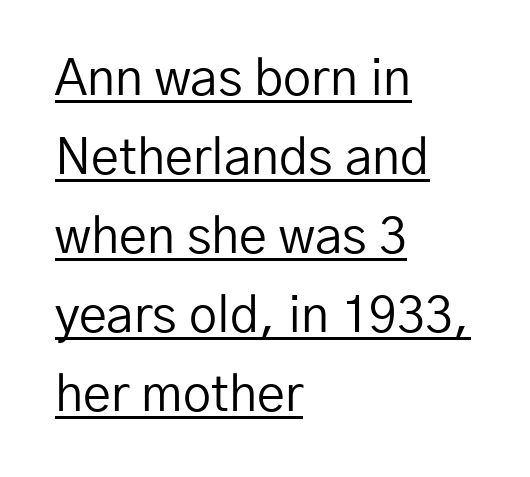
What decoration does the sample have? An underline. To sum up the face: it is a sans, with no serifs. The font is comparable to plain body text, perhaps lighter. The rows are spaced the way most documents space them. The type sits square on the baseline with zero lean.
